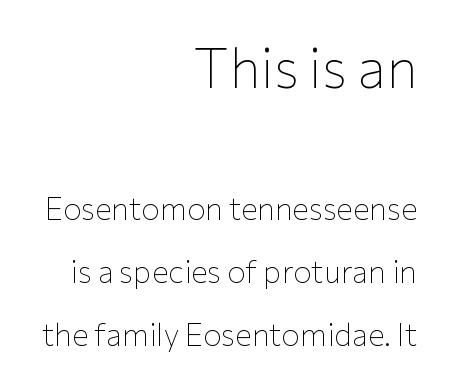
Q: Is the text bold? A: No.
Q: Is the text italic (slanted)? A: No, it is upright.
Q: Is the typeface a serif or a sans-serif typeface? A: Sans-serif.
Q: Is the text underlined? A: No.
Q: How is the paragraph aligned? A: Right-aligned.
Q: Is the spacing between letters normal or unusually wide? A: Normal.
Q: Is the spacing between lines tight, normal or loose? A: Loose.
Q: Which block of text is set in a larger size, the first (top) or the second (bottom)? A: The first (top) one.
Q: Width (condensed, normal, or wide)? A: Normal.
Q: Stroke contrast? A: Low.
Q: x-height? A: Medium.
Q: Monospaced? A: No.
